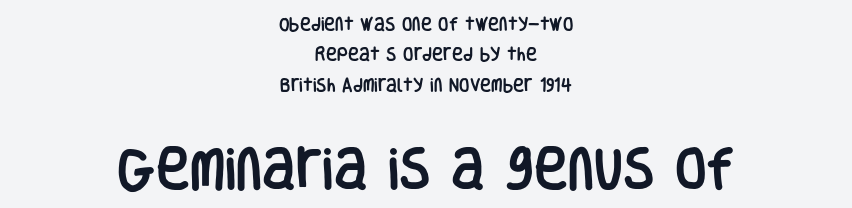
The image shows 46 px condensed sans-serif type, upright; set centered, loose line spacing (2.03x), normal letter spacing, not underlined; the second (bottom) block is 3.07x larger; low stroke contrast and a large x-height.
